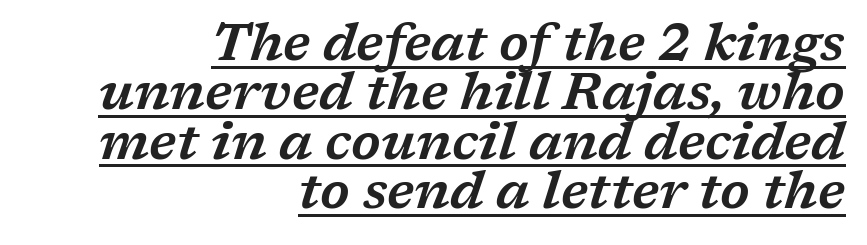
A typesetter would call this proportional, since set widths differ per character. Notice how a bar underscores the lettering throughout. Rows of type sit shoulder to shoulder in the vertical direction. Does the copy run flush right? Yes — the right margin is perfectly even.
